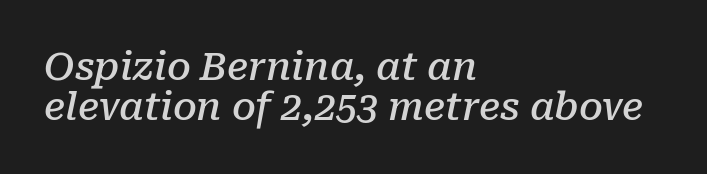
Q: Is the text bold? A: Semi-bold.
Q: Is the text italic (slanted)? A: Yes, it leans right by about 10 degrees.
Q: Is the typeface a serif or a sans-serif typeface? A: Serif.
Q: Is the text underlined? A: No.
Q: How is the paragraph aligned? A: Left-aligned.
Q: Is the spacing between letters normal or unusually wide? A: Normal.
Q: Is the spacing between lines tight, normal or loose? A: Tight.
Q: Width (condensed, normal, or wide)? A: Normal.
Q: Stroke contrast? A: Low.
Q: x-height? A: Medium.
Q: Monospaced? A: No.
